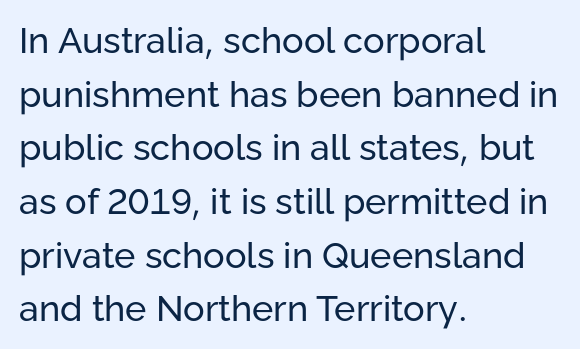
Q: Is the text bold? A: No.
Q: Is the text italic (slanted)? A: No, it is upright.
Q: Is the typeface a serif or a sans-serif typeface? A: Sans-serif.
Q: Is the text underlined? A: No.
Q: How is the paragraph aligned? A: Left-aligned.
Q: Is the spacing between letters normal or unusually wide? A: Normal.
Q: Is the spacing between lines tight, normal or loose? A: Normal.
Q: Width (condensed, normal, or wide)? A: Normal.
Q: Stroke contrast? A: Low.
Q: x-height? A: Medium.
Q: Monospaced? A: No.
